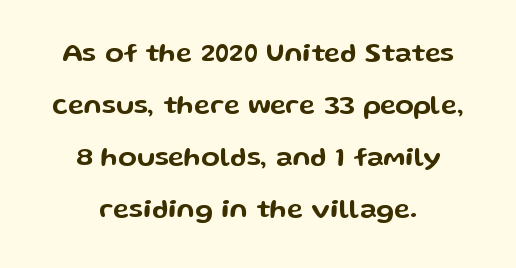
The image shows 27 px text type, upright; set centered, loose line spacing (1.93x), normal letter spacing, not underlined.
